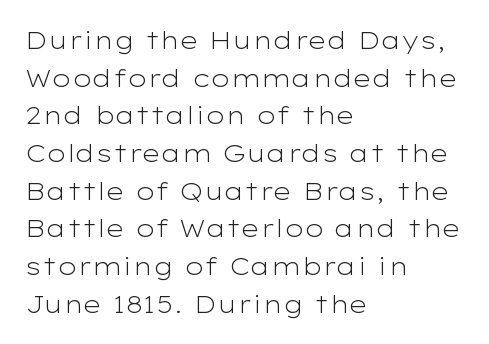
The image shows 24 px text type, upright; set left-aligned, normal line spacing (1.57x), normal letter spacing, not underlined.
